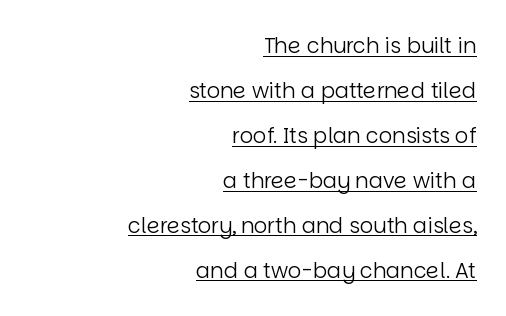
{"italic": "no", "bold": "no", "underline": "yes", "align": "right", "line_spacing": "loose", "line_spacing_ratio": 2.14, "letter_spacing": "normal", "letter_spacing_em": 0.0, "glyph_px": 21}
